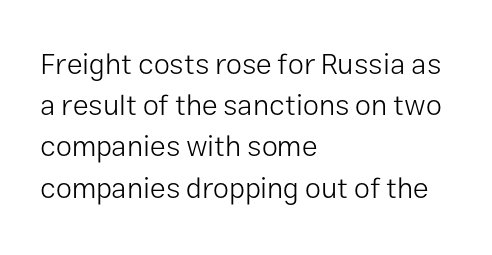
Observe the absence of serifs on each vertical stroke in this sample. Underlining? Definitely not there. Every stem runs plumb, perpendicular to the baseline. The face looks like a standard text weight, possibly lighter. You could call the tracking neutral — neither tight nor loose. In terms of leading, this rendering sits right in the middle.
